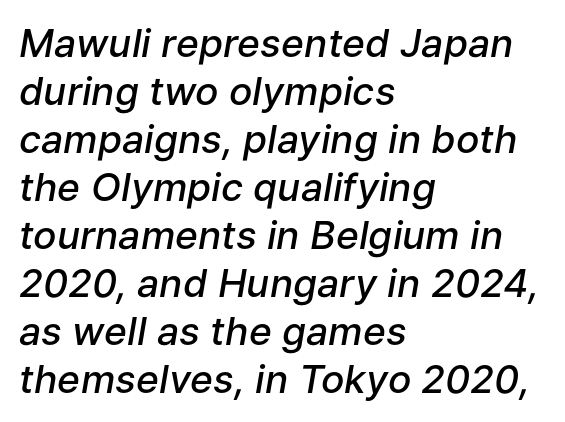
{"italic": "yes", "lean": "right", "slant_degrees": 9, "bold": "semi", "weight": "semibold", "width": "normal", "stroke_contrast": "low", "x_height": "medium", "monospaced": "no", "underline": "no", "align": "left", "line_spacing_ratio": 1.23, "letter_spacing": "normal", "letter_spacing_em": 0.0, "glyph_px": 39}
